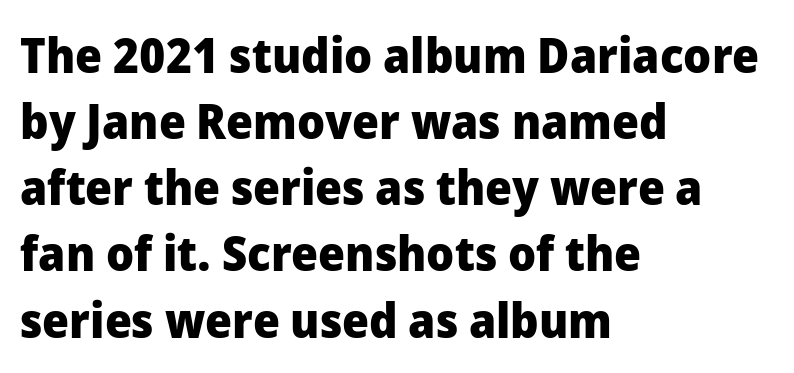
The typesetter chose a ragged-right arrangement here. A typesetter would mark this as roman, not italic. Words appear dense and cohesive because spacing is normal. The rows are spaced the way most documents space them. Strokes here are thick enough to call this a true bold. Font category for this specimen: sans-serif.
